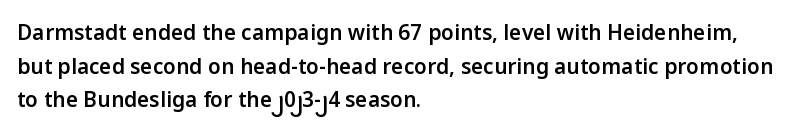
The image shows 21 px text type, upright; set left-aligned, normal line spacing (1.6x), normal letter spacing, not underlined.
